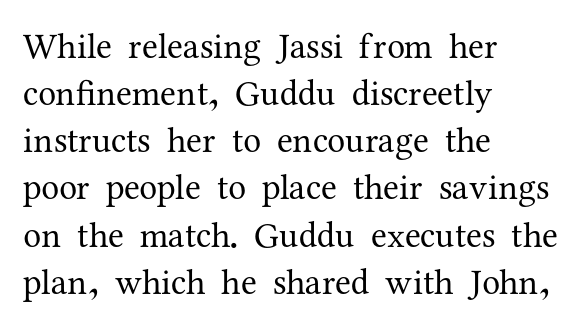
{"serif": "yes", "italic": "no", "bold": "no", "weight": "regular", "width": "normal", "stroke_contrast": "medium", "x_height": "medium", "monospaced": "no", "underline": "no", "align": "left", "line_spacing": "normal", "line_spacing_ratio": 1.31, "letter_spacing": "normal", "letter_spacing_em": 0.0, "glyph_px": 36}
